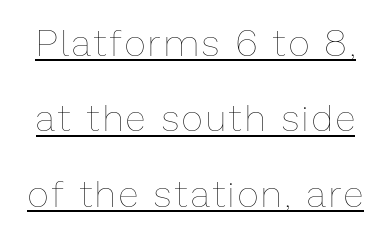
Q: Is the text bold? A: No.
Q: Is the text italic (slanted)? A: No, it is upright.
Q: Is the text underlined? A: Yes.
Q: Is the spacing between lines tight, normal or loose? A: Loose.
Q: Width (condensed, normal, or wide)? A: Normal.
Q: Stroke contrast? A: Low.
Q: x-height? A: Medium.
Q: Monospaced? A: No.
